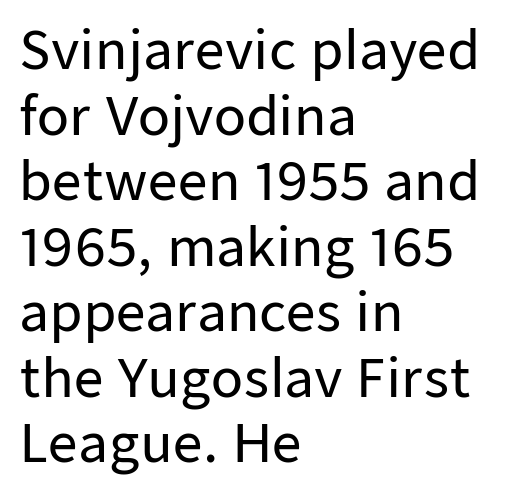
Spacing verdict: proportional, widths tailored to each character. This is the regular roman posture of the typeface. Normally led — the rows are evenly, conventionally spaced. Letters rest on an invisible, unmarked baseline.
